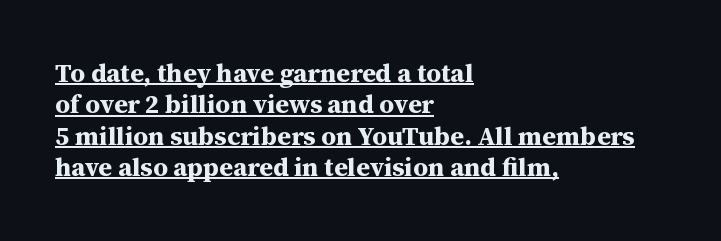
{"italic": "no", "bold": "yes", "underline": "yes", "align": "left", "line_spacing_ratio": 1.21, "letter_spacing": "normal", "letter_spacing_em": 0.0, "glyph_px": 26}
